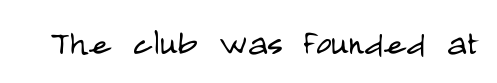
Q: Is the text bold? A: No.
Q: Is the text italic (slanted)? A: No, it is upright.
Q: Is the typeface a serif or a sans-serif typeface? A: Sans-serif.
Q: Is the text underlined? A: No.
Q: Is the spacing between letters normal or unusually wide? A: Normal.
Q: Width (condensed, normal, or wide)? A: Condensed.
Q: Stroke contrast? A: Low.
Q: x-height? A: Large.
Q: Monospaced? A: No.
